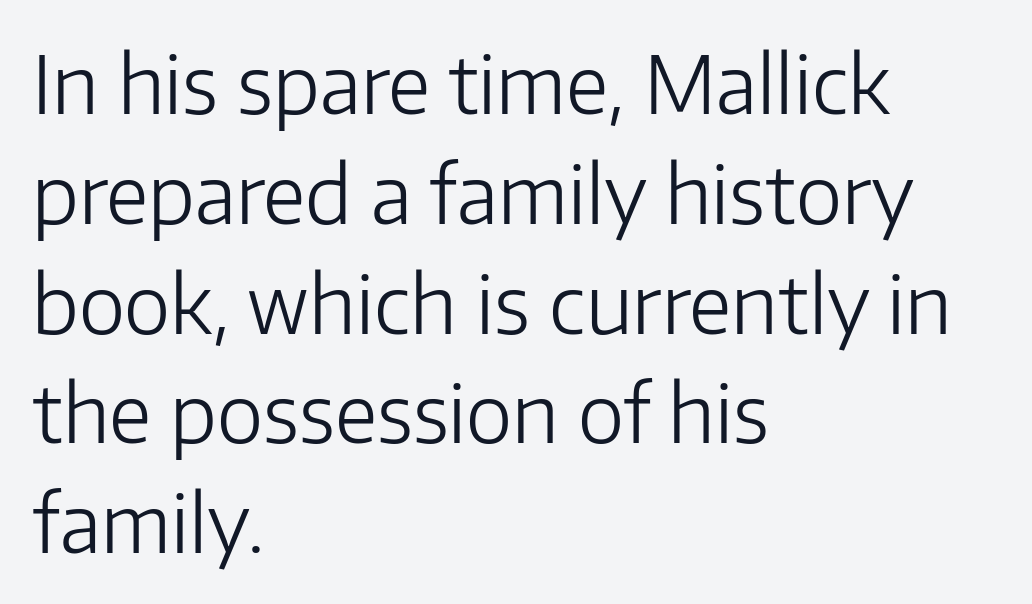
The image shows 79 px light sans-serif type, upright; set left-aligned, normal line spacing (1.39x), normal letter spacing, not underlined; low stroke contrast and a medium x-height.
